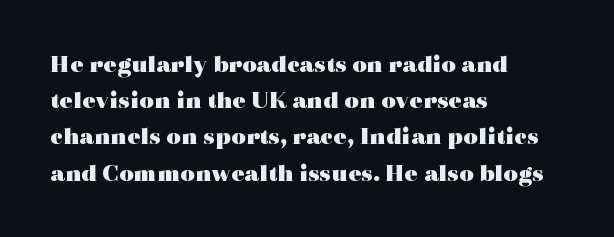
{"italic": "no", "bold": "yes", "underline": "no", "align": "left", "line_spacing": "normal", "line_spacing_ratio": 1.45, "letter_spacing": "normal", "letter_spacing_em": 0.0, "glyph_px": 25}
